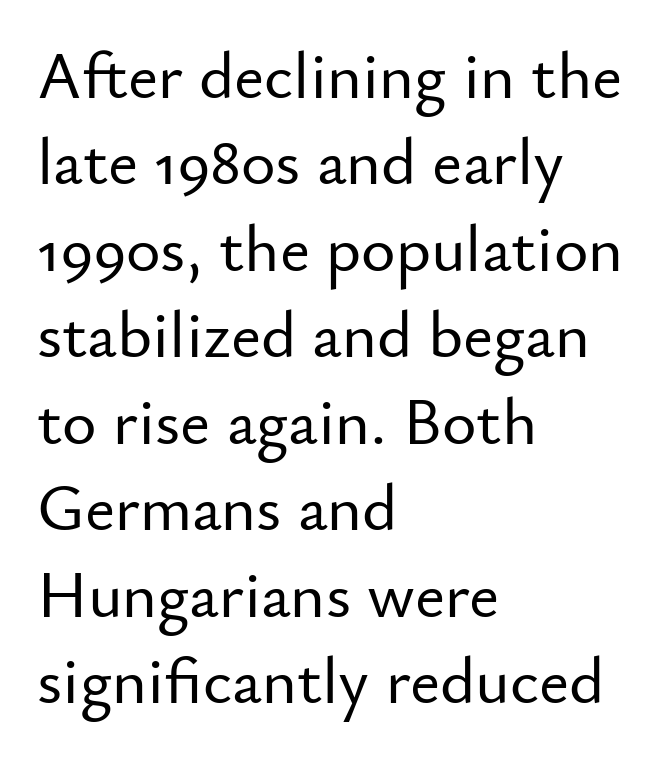
Q: Is the text italic (slanted)? A: No, it is upright.
Q: Is the typeface a serif or a sans-serif typeface? A: Sans-serif.
Q: Is the text underlined? A: No.
Q: How is the paragraph aligned? A: Left-aligned.
Q: Is the spacing between letters normal or unusually wide? A: Normal.
Q: Is the spacing between lines tight, normal or loose? A: Normal.
Q: Width (condensed, normal, or wide)? A: Normal.
Q: Stroke contrast? A: Low.
Q: x-height? A: Small.
Q: Monospaced? A: No.
